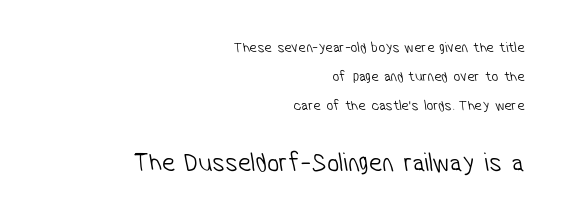
{"bold": "no", "underline": "no", "align": "right", "line_spacing": "loose", "line_spacing_ratio": 1.95, "letter_spacing": "normal", "letter_spacing_em": 0.0, "larger_block": "second", "size_ratio": 1.8, "glyph_px": 27}
